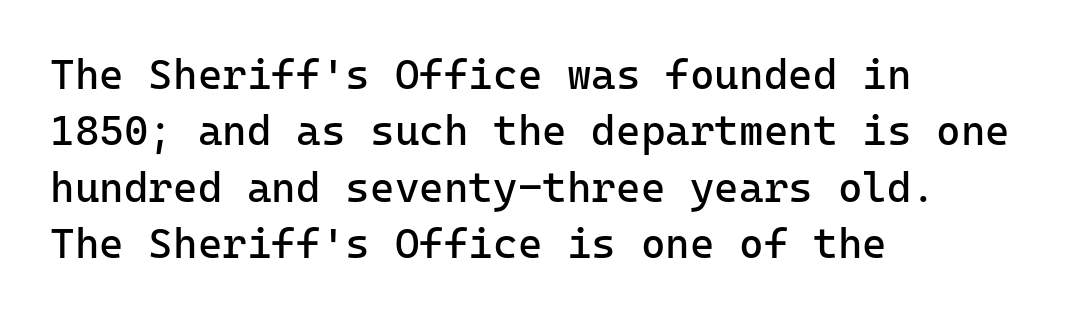
Think of a typewriter: that constant character pitch is what you see here. Horizontal alignment here is leftward, the default for most running prose. Is there any slant? The stems are plumb. Vertical spacing — default.
